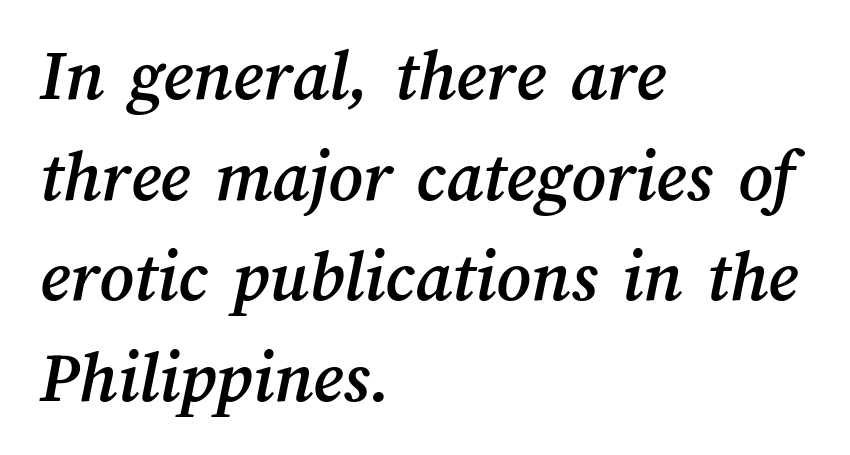
{"width": "normal", "stroke_contrast": "medium", "x_height": "medium", "monospaced": "no", "underline": "no", "align": "left", "line_spacing": "normal", "line_spacing_ratio": 1.36, "letter_spacing": "normal", "letter_spacing_em": 0.0, "glyph_px": 74}
